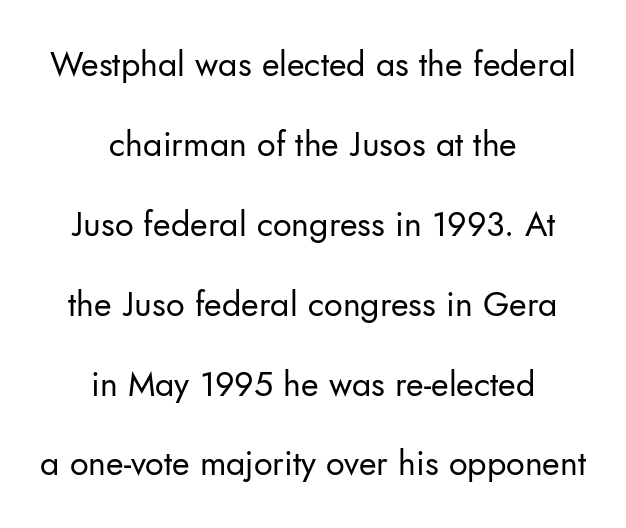
The image shows 34 px regular-weight sans-serif type, upright; set centered, loose line spacing (2.35x), normal letter spacing, not underlined; low stroke contrast and a small x-height.
